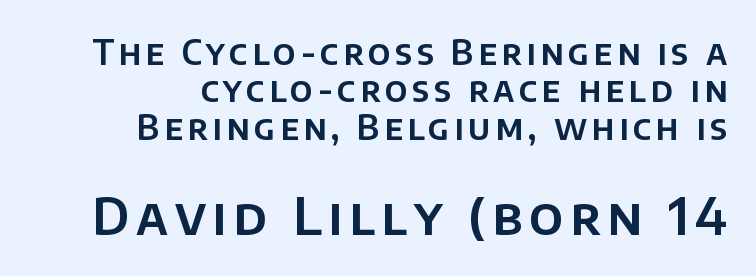
Q: Is the text italic (slanted)? A: No, it is upright.
Q: Is the typeface a serif or a sans-serif typeface? A: Sans-serif.
Q: Is the text underlined? A: No.
Q: How is the paragraph aligned? A: Right-aligned.
Q: Is the spacing between lines tight, normal or loose? A: Tight.
Q: Which block of text is set in a larger size, the first (top) or the second (bottom)? A: The second (bottom) one.
Q: Width (condensed, normal, or wide)? A: Normal.
Q: Stroke contrast? A: Low.
Q: x-height? A: Large.
Q: Monospaced? A: No.
